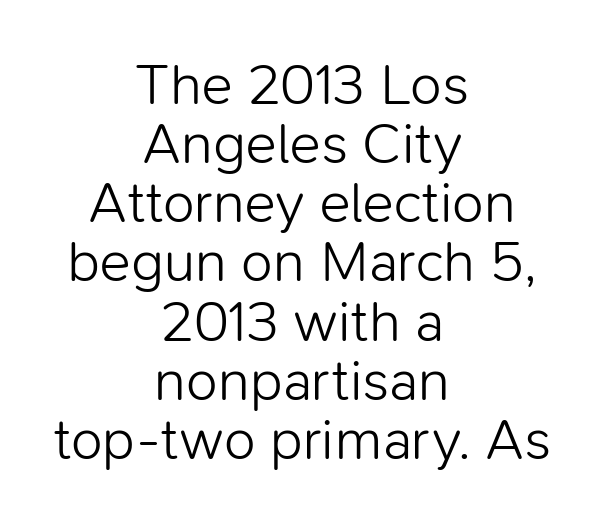
Q: Is the text bold? A: No.
Q: Is the text italic (slanted)? A: No, it is upright.
Q: Is the typeface a serif or a sans-serif typeface? A: Sans-serif.
Q: Is the text underlined? A: No.
Q: How is the paragraph aligned? A: Centered.
Q: Is the spacing between letters normal or unusually wide? A: Normal.
Q: Is the spacing between lines tight, normal or loose? A: Tight.
Q: Width (condensed, normal, or wide)? A: Normal.
Q: Stroke contrast? A: Low.
Q: x-height? A: Medium.
Q: Monospaced? A: No.
